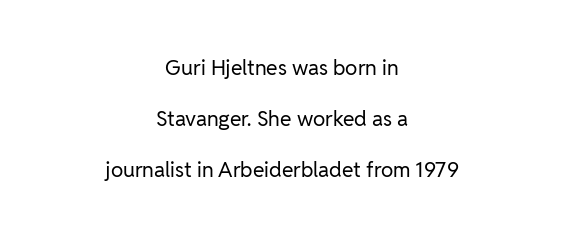
Airy leading. Think standard paragraph weight, or any step lighter than that. Italic: no, the glyphs are upright roman. Inter-character spacing is left at the font's built-in metrics.
